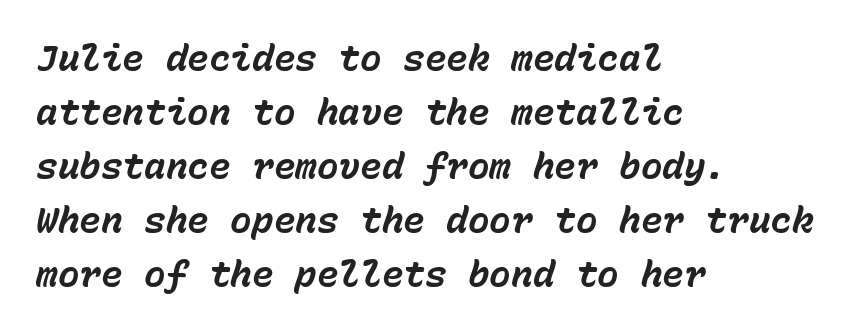
The image shows 36 px bold type, italic (leaning right), monospaced; set left-aligned, normal line spacing (1.5x), normal letter spacing, not underlined; low stroke contrast and a medium x-height.
